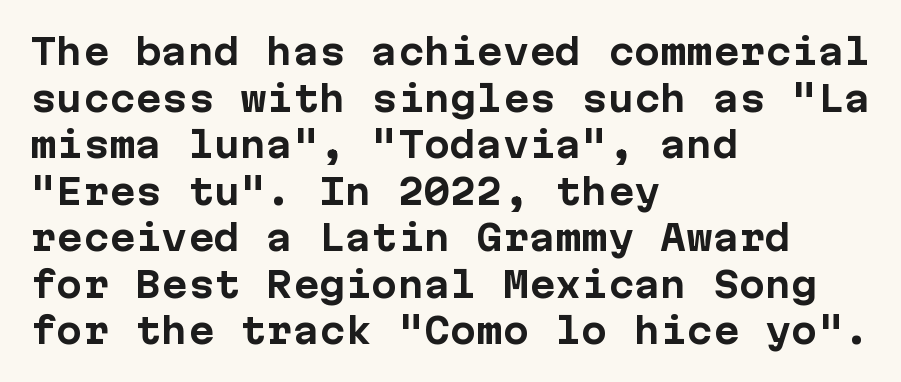
{"serif": "no", "italic": "no", "bold": "yes", "weight": "bold", "width": "normal", "stroke_contrast": "low", "x_height": "medium", "underline": "no", "align": "left", "line_spacing": "normal", "line_spacing_ratio": 1.33, "letter_spacing": "normal", "letter_spacing_em": 0.0, "glyph_px": 35}
